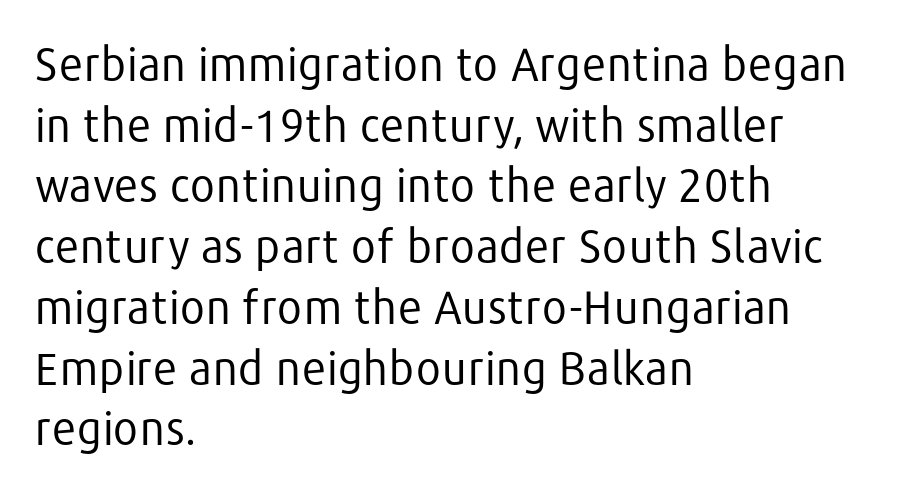
Q: Is the text bold? A: No.
Q: Is the text italic (slanted)? A: No, it is upright.
Q: Is the typeface a serif or a sans-serif typeface? A: Sans-serif.
Q: Is the text underlined? A: No.
Q: How is the paragraph aligned? A: Left-aligned.
Q: Is the spacing between letters normal or unusually wide? A: Normal.
Q: Is the spacing between lines tight, normal or loose? A: Normal.
Q: Width (condensed, normal, or wide)? A: Normal.
Q: Stroke contrast? A: Low.
Q: x-height? A: Medium.
Q: Monospaced? A: No.
